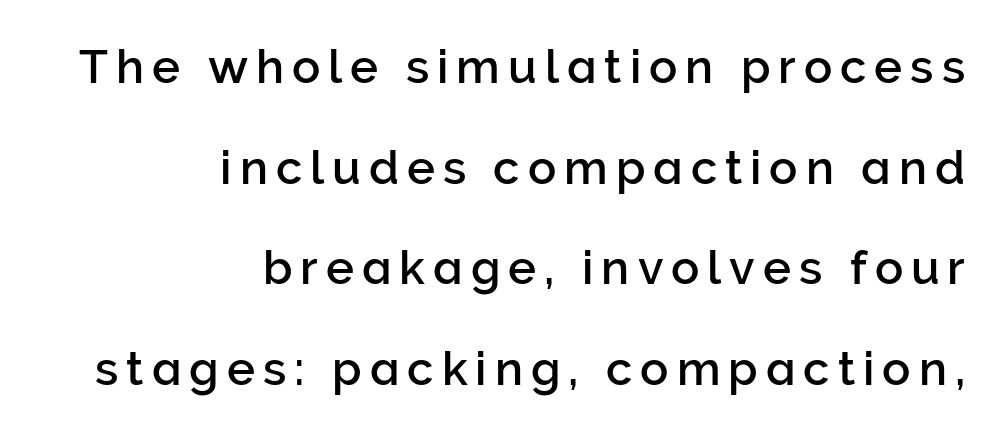
Q: Is the text italic (slanted)? A: No, it is upright.
Q: Is the typeface a serif or a sans-serif typeface? A: Sans-serif.
Q: Is the text underlined? A: No.
Q: How is the paragraph aligned? A: Right-aligned.
Q: Is the spacing between lines tight, normal or loose? A: Loose.
Q: Width (condensed, normal, or wide)? A: Normal.
Q: Stroke contrast? A: Low.
Q: x-height? A: Medium.
Q: Monospaced? A: No.
